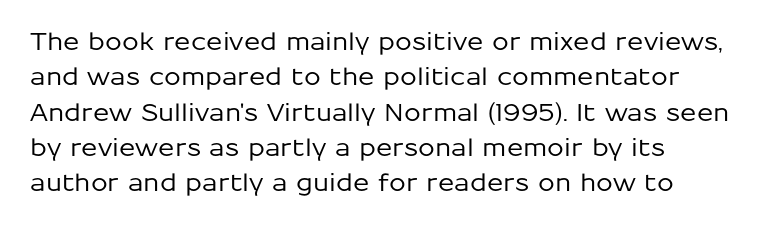
{"italic": "no", "underline": "no", "align": "left", "line_spacing": "normal", "line_spacing_ratio": 1.47, "letter_spacing": "normal", "letter_spacing_em": 0.0, "glyph_px": 24}
